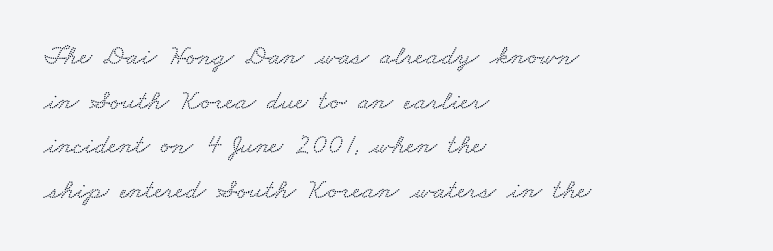
The image shows 28 px wide type; set left-aligned, normal line spacing (1.59x), normal letter spacing, not underlined; low stroke contrast and a small x-height.
